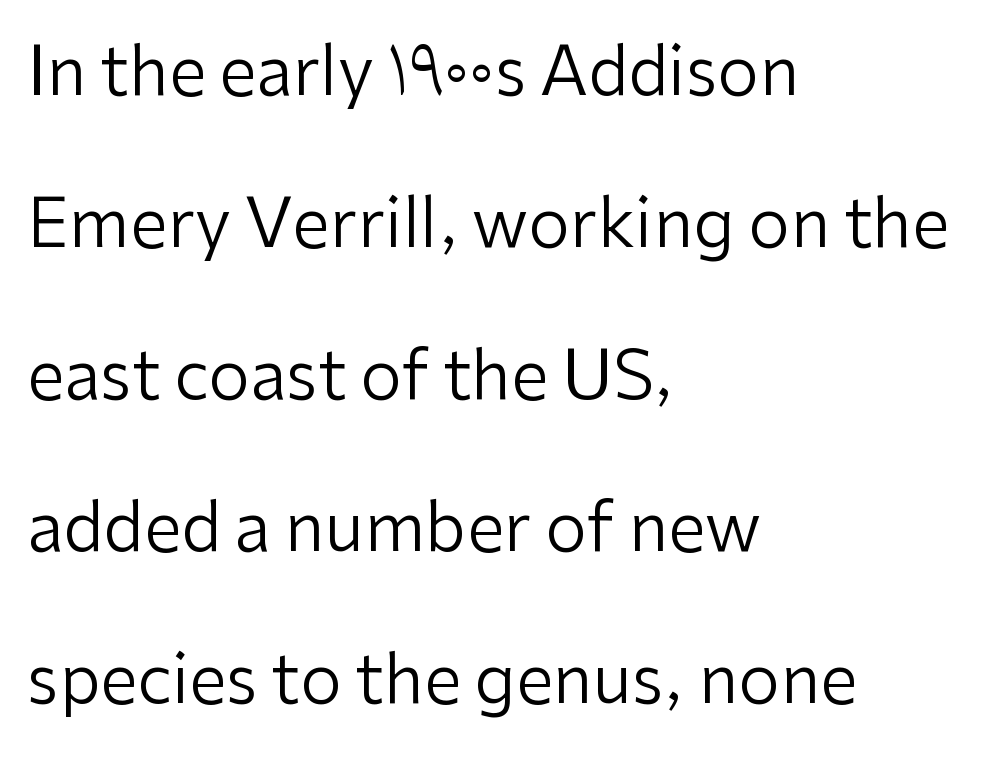
This sample uses plain, unmodified letter spacing. The typography opts for an upright posture over an oblique one. The paragraph has a hard left edge and a soft right edge. Bold? No — there's no thickening of the strokes. The glyphs are unaccompanied by any horizontal stroke below them.
